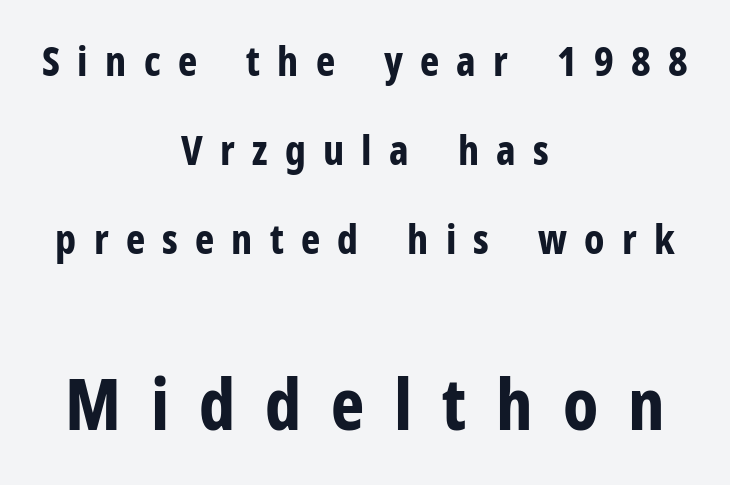
If you measured baseline to baseline, you'd find a long distance. You get the small type first, then a jump to larger type. The compositor balanced each line on the midline. Plenty of ink on the page — the face is bold. You can tell from the bare stems that sans-serif type was used. The gaps between neighbouring characters are conspicuously large.
